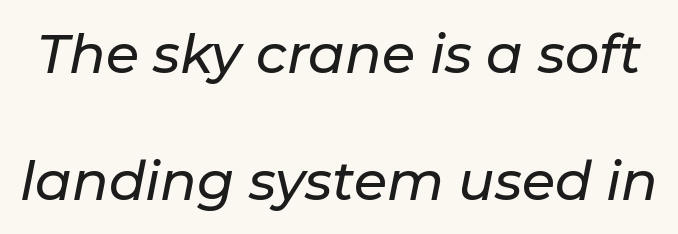
{"italic": "yes", "lean": "right", "slant_degrees": 11, "width": "normal", "stroke_contrast": "low", "x_height": "medium", "monospaced": "no", "underline": "no", "line_spacing": "loose", "line_spacing_ratio": 2.35, "letter_spacing": "normal", "letter_spacing_em": 0.0, "glyph_px": 54}
